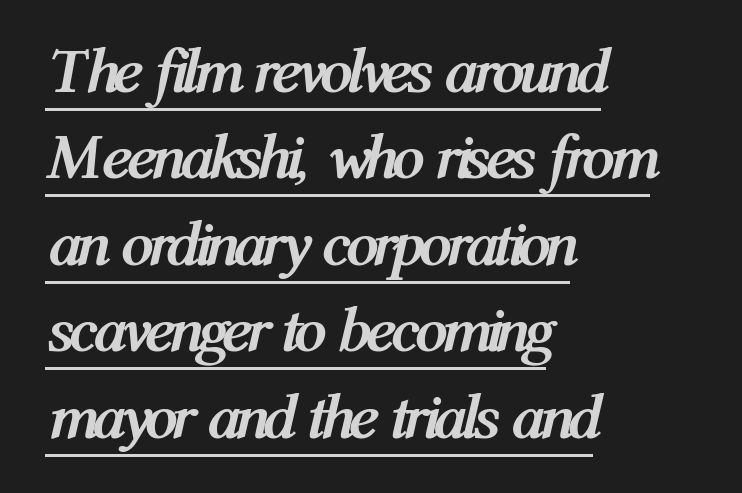
{"italic": "yes", "lean": "right", "slant_degrees": 12, "bold": "yes", "weight": "semibold", "width": "condensed", "stroke_contrast": "medium", "x_height": "medium", "monospaced": "no", "underline": "yes", "align": "left", "line_spacing": "normal", "line_spacing_ratio": 1.33, "letter_spacing": "normal", "letter_spacing_em": 0.0, "glyph_px": 65}
